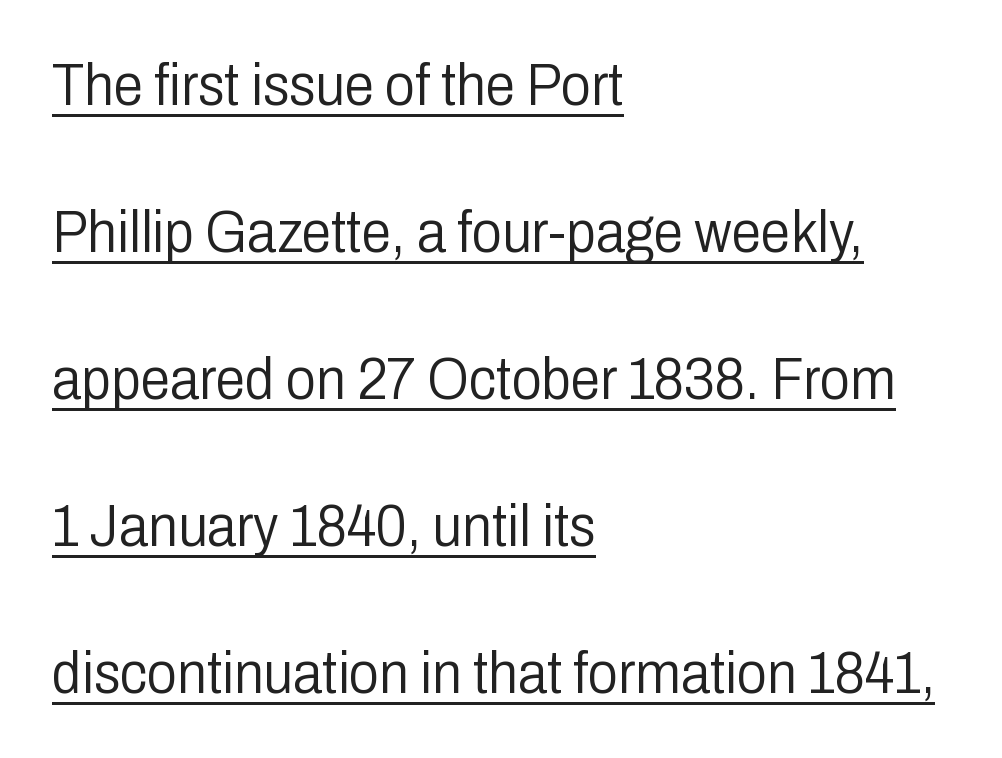
The image shows 60 px light, condensed sans-serif type, upright; set left-aligned, loose line spacing (2.45x), normal letter spacing, underlined; low stroke contrast and a medium x-height.
